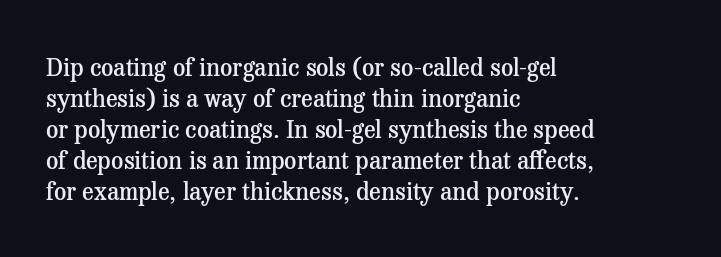
The image shows 24 px text type, upright; set left-aligned, normal line spacing (1.29x), normal letter spacing, not underlined.
